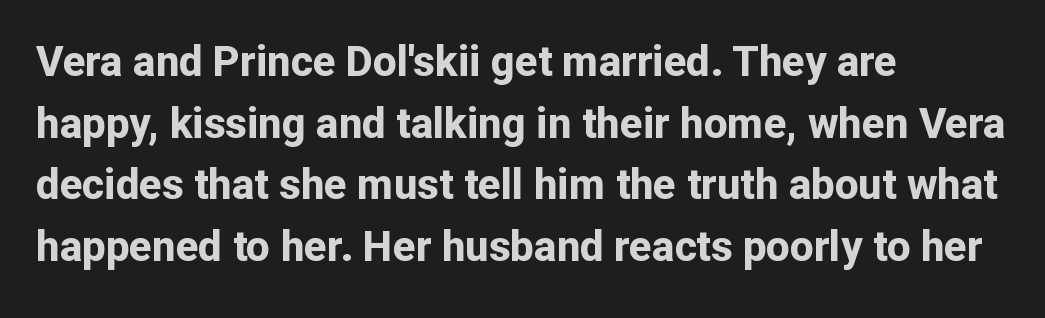
Q: Is the text bold? A: Yes.
Q: Is the text italic (slanted)? A: No, it is upright.
Q: Is the typeface a serif or a sans-serif typeface? A: Sans-serif.
Q: Is the text underlined? A: No.
Q: How is the paragraph aligned? A: Left-aligned.
Q: Is the spacing between letters normal or unusually wide? A: Normal.
Q: Is the spacing between lines tight, normal or loose? A: Normal.
Q: Width (condensed, normal, or wide)? A: Normal.
Q: Stroke contrast? A: Low.
Q: x-height? A: Medium.
Q: Monospaced? A: No.
